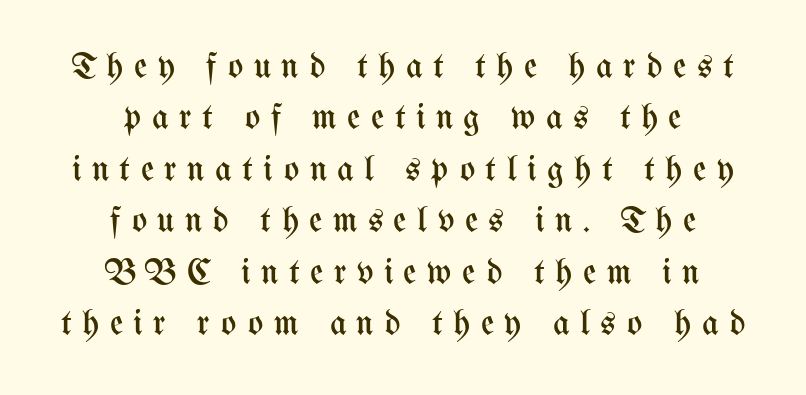
Q: Is the text bold? A: No.
Q: Is the text italic (slanted)? A: No, it is upright.
Q: Is the text underlined? A: No.
Q: How is the paragraph aligned? A: Centered.
Q: Is the spacing between letters normal or unusually wide? A: Unusually wide.
Q: Is the spacing between lines tight, normal or loose? A: Normal.
Q: Width (condensed, normal, or wide)? A: Condensed.
Q: Stroke contrast? A: Medium.
Q: x-height? A: Medium.
Q: Monospaced? A: No.
